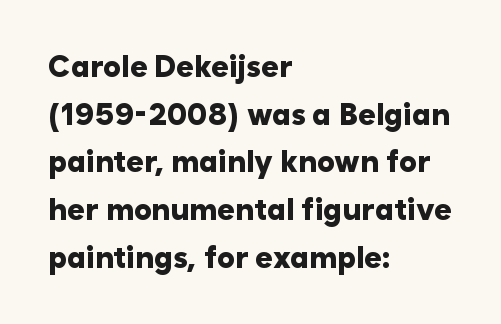
The image shows 30 px heavy sans-serif type, upright; set left-aligned, normal line spacing (1.59x), normal letter spacing, not underlined; low stroke contrast and a medium x-height.
